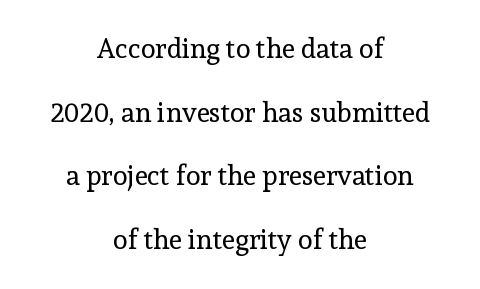
Is there any slant? The stems are plumb. Glance below the letters and you will spot only blank space. Baseline-to-baseline distance is far greater than the letter height. Is the letter spacing exaggerated? No — it looks like the ordinary default.
